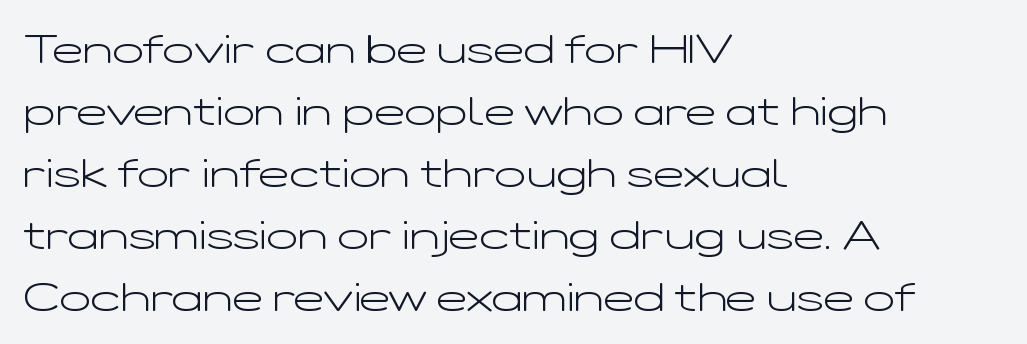
A roman cut, with each character standing at attention. These lines are composed in type without serifs. Tracking value appears to be zero — textbook default spacing. The zone under the glyphs is completely vacant. If you measured baseline to baseline, you'd find a middling distance. A light-to-regular cut is what we see here.
